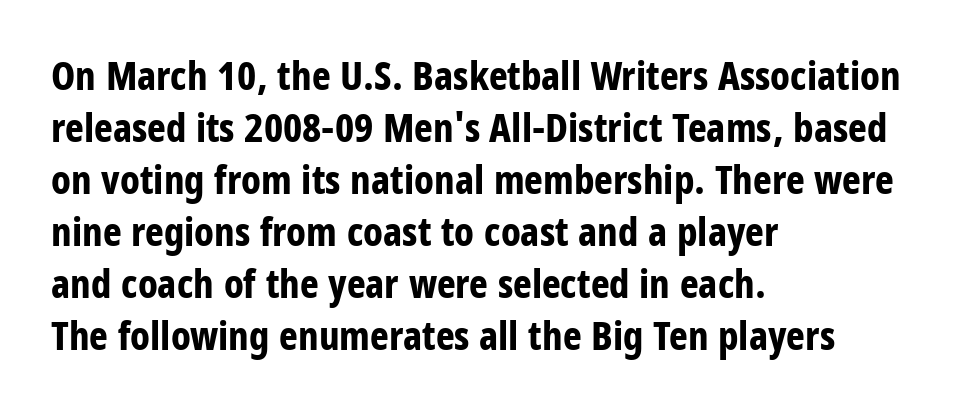
{"serif": "no", "italic": "no", "bold": "yes", "weight": "bold", "width": "condensed", "stroke_contrast": "low", "x_height": "large", "monospaced": "no", "underline": "no", "align": "left", "line_spacing": "normal", "line_spacing_ratio": 1.3, "letter_spacing": "normal", "letter_spacing_em": 0.0, "glyph_px": 40}
